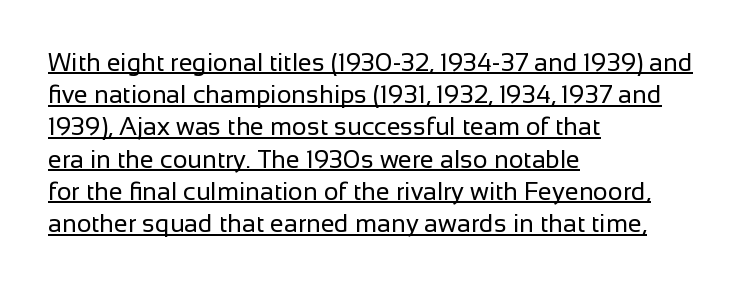
{"italic": "no", "bold": "no", "underline": "yes", "align": "left", "line_spacing": "normal", "line_spacing_ratio": 1.29, "letter_spacing": "normal", "letter_spacing_em": 0.0, "glyph_px": 25}
